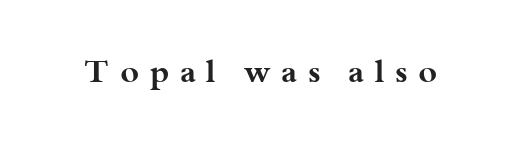
The image shows 32 px bold, wide serif type, upright; set unusually wide letter spacing (+0.33 em), not underlined; medium stroke contrast and a small x-height.
